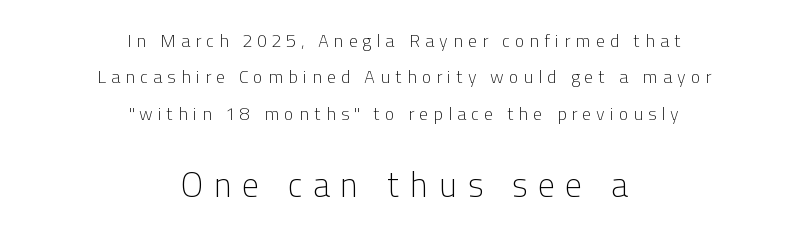
Lines of text with bare space underneath. On a weight scale, this lands at 450 or below. Is this a fixed-width face? No — the glyphs have proportional, varying widths. The passage shown is typeset with a sans-serif family. Here the glyphs are tracked loosely, breaking word shapes into spaced letters.
